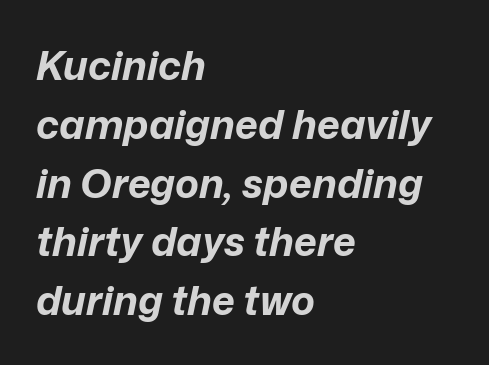
{"italic": "yes", "lean": "right", "slant_degrees": 12, "bold": "yes", "weight": "bold", "width": "normal", "stroke_contrast": "low", "x_height": "medium", "monospaced": "no", "underline": "no", "align": "left", "line_spacing": "normal", "line_spacing_ratio": 1.47, "letter_spacing": "normal", "letter_spacing_em": 0.0, "glyph_px": 40}
